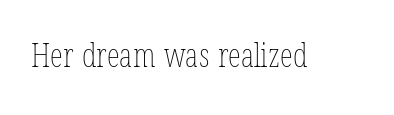
The image shows 33 px thin, condensed type; set normal letter spacing, not underlined; low stroke contrast and a medium x-height.
